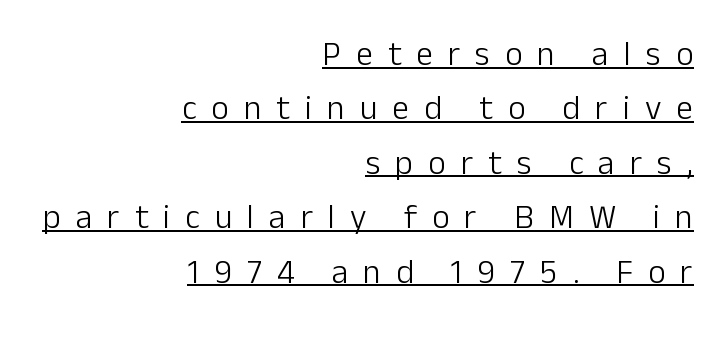
Q: Is the text bold? A: No.
Q: Is the text italic (slanted)? A: No, it is upright.
Q: Is the typeface a serif or a sans-serif typeface? A: Sans-serif.
Q: Is the text underlined? A: Yes.
Q: How is the paragraph aligned? A: Right-aligned.
Q: Is the spacing between letters normal or unusually wide? A: Unusually wide.
Q: Is the spacing between lines tight, normal or loose? A: Normal.
Q: Width (condensed, normal, or wide)? A: Normal.
Q: Stroke contrast? A: Low.
Q: x-height? A: Medium.
Q: Monospaced? A: No.
